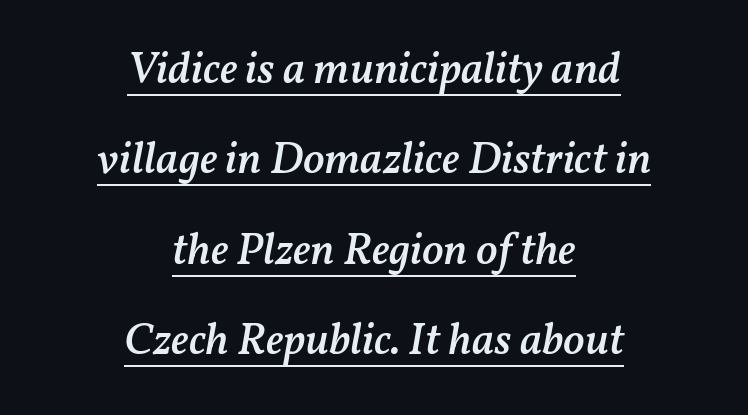
Q: Is the text bold? A: Semi-bold.
Q: Is the text italic (slanted)? A: Yes, it leans right by about 11 degrees.
Q: Is the text underlined? A: Yes.
Q: How is the paragraph aligned? A: Centered.
Q: Is the spacing between letters normal or unusually wide? A: Normal.
Q: Is the spacing between lines tight, normal or loose? A: Loose.
Q: Width (condensed, normal, or wide)? A: Normal.
Q: Stroke contrast? A: Medium.
Q: x-height? A: Medium.
Q: Monospaced? A: No.
